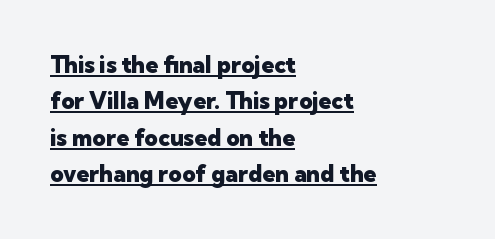
The image shows 23 px bold type, upright; set left-aligned, normal line spacing (1.58x), normal letter spacing, underlined.
